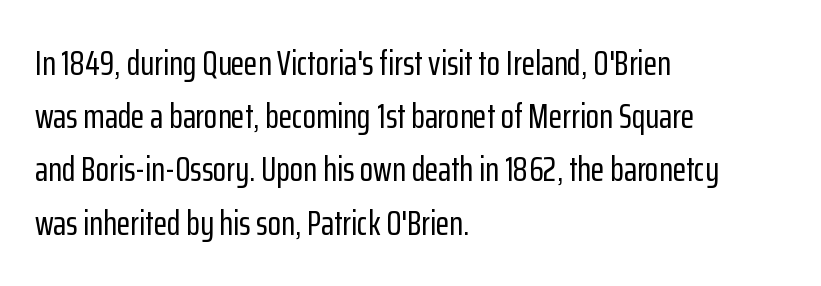
The rendering uses natural spacing where letterforms have individual widths. Nobody touched the tracking dial on this one. Nope, not italic — everything's standing straight. The space directly below the letters is spotless.
